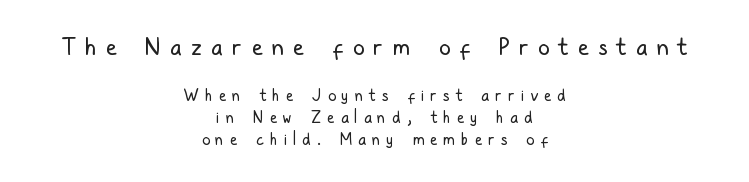
{"italic": "no", "bold": "no", "underline": "no", "align": "center", "line_spacing": "normal", "line_spacing_ratio": 1.39, "letter_spacing": "wide", "letter_spacing_em": 0.39, "larger_block": "first", "size_ratio": 1.5, "glyph_px": 24}
